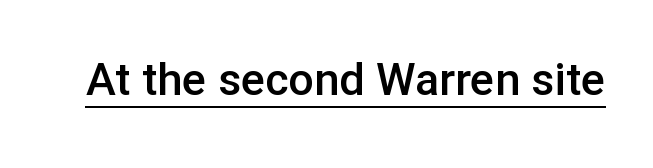
Q: Is the text bold? A: Semi-bold.
Q: Is the text italic (slanted)? A: No, it is upright.
Q: Is the typeface a serif or a sans-serif typeface? A: Sans-serif.
Q: Is the text underlined? A: Yes.
Q: Is the spacing between letters normal or unusually wide? A: Normal.
Q: Width (condensed, normal, or wide)? A: Normal.
Q: Stroke contrast? A: Low.
Q: x-height? A: Medium.
Q: Monospaced? A: No.
